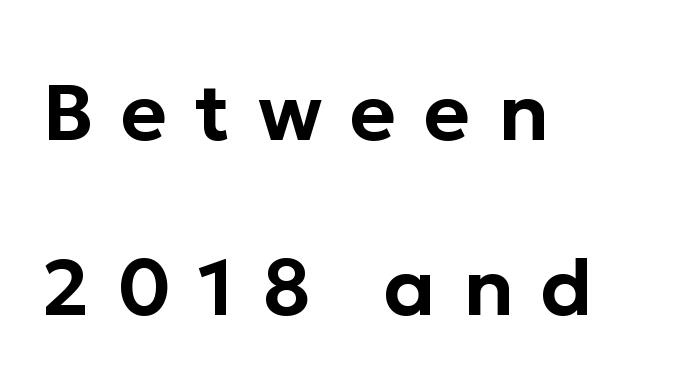
Decoration check: the copy has no underline. The font family rendered here belongs to the sans-serif group. The tracking reads as deliberately expanded to a designer's eye. Note the varied advance widths — an 'i' is clearly narrower than an 'm'. If you measured baseline to baseline, you'd find a long distance. Italic: no, the glyphs are upright roman.
